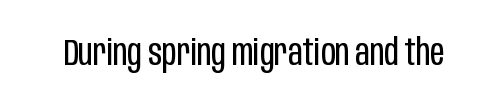
The image shows 36 px regular-weight, condensed sans-serif type, upright; set normal letter spacing, not underlined; low stroke contrast and a large x-height.
